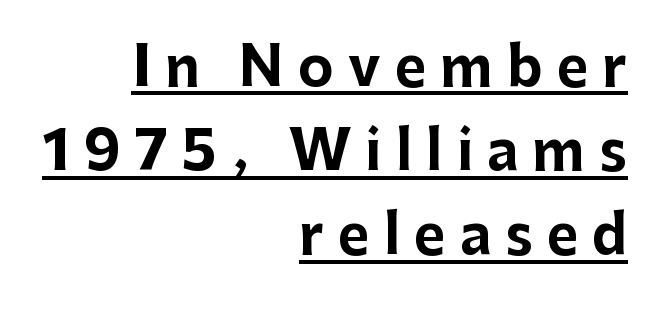
Q: Is the text bold? A: Yes.
Q: Is the text italic (slanted)? A: No, it is upright.
Q: Is the typeface a serif or a sans-serif typeface? A: Sans-serif.
Q: Is the text underlined? A: Yes.
Q: How is the paragraph aligned? A: Right-aligned.
Q: Is the spacing between letters normal or unusually wide? A: Unusually wide.
Q: Is the spacing between lines tight, normal or loose? A: Normal.
Q: Width (condensed, normal, or wide)? A: Normal.
Q: Stroke contrast? A: Low.
Q: x-height? A: Medium.
Q: Monospaced? A: No.
